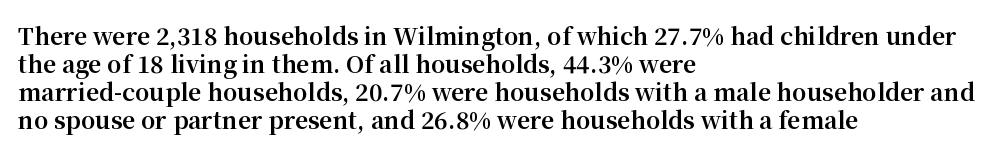
Q: Is the text bold? A: Yes.
Q: Is the text italic (slanted)? A: No, it is upright.
Q: Is the text underlined? A: No.
Q: How is the paragraph aligned? A: Left-aligned.
Q: Is the spacing between letters normal or unusually wide? A: Normal.
